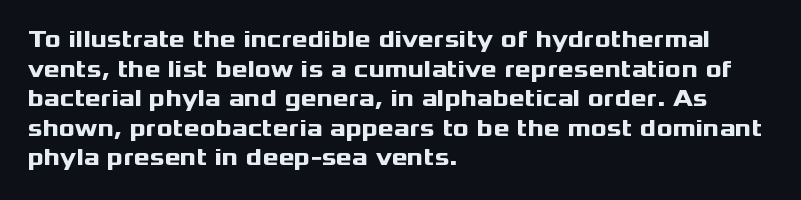
The image shows 24 px bold type, upright; set left-aligned, line spacing 1.23x, normal letter spacing, not underlined.
